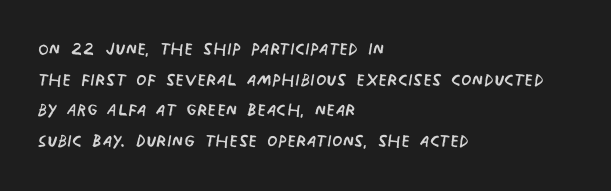
{"bold": "no", "underline": "no", "align": "left", "line_spacing": "normal", "line_spacing_ratio": 1.28, "letter_spacing": "normal", "letter_spacing_em": 0.0, "glyph_px": 24}
